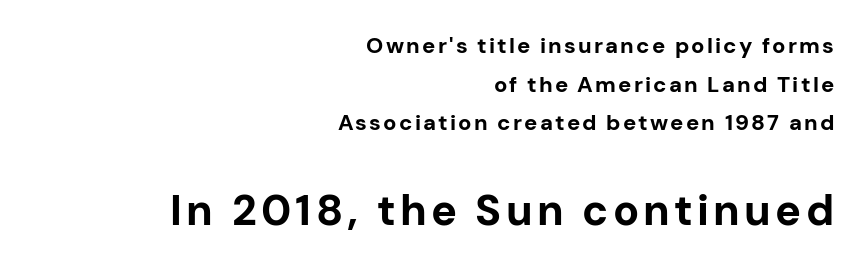
Q: Is the text bold? A: Yes.
Q: Is the text italic (slanted)? A: No, it is upright.
Q: Is the typeface a serif or a sans-serif typeface? A: Sans-serif.
Q: Is the text underlined? A: No.
Q: How is the paragraph aligned? A: Right-aligned.
Q: Which block of text is set in a larger size, the first (top) or the second (bottom)? A: The second (bottom) one.
Q: Width (condensed, normal, or wide)? A: Normal.
Q: Stroke contrast? A: Low.
Q: x-height? A: Medium.
Q: Monospaced? A: No.
